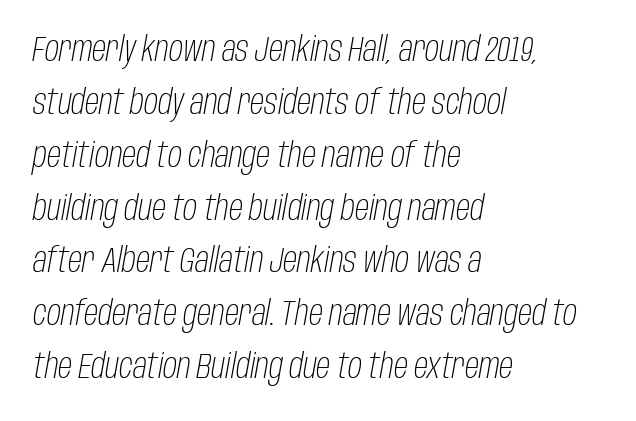
{"italic": "yes", "lean": "right", "slant_degrees": 10, "bold": "no", "weight": "light", "width": "condensed", "stroke_contrast": "low", "x_height": "large", "monospaced": "no", "underline": "no", "align": "left", "line_spacing": "normal", "line_spacing_ratio": 1.51, "letter_spacing": "normal", "letter_spacing_em": 0.0, "glyph_px": 35}
